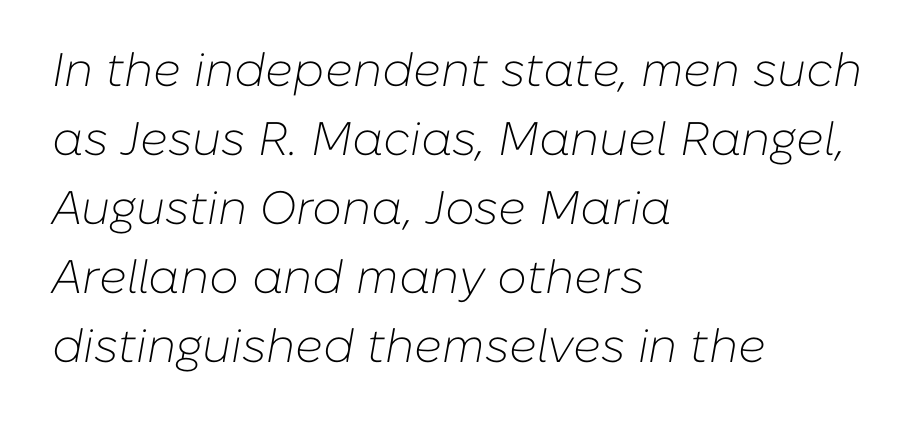
The image shows 47 px light type, italic (leaning right); set left-aligned, normal line spacing (1.47x), normal letter spacing, not underlined; low stroke contrast and a medium x-height.
